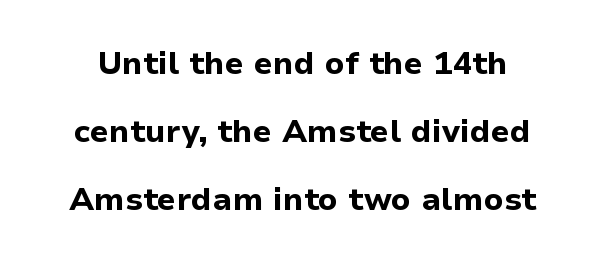
Q: Is the text bold? A: Yes.
Q: Is the text italic (slanted)? A: No, it is upright.
Q: Is the typeface a serif or a sans-serif typeface? A: Sans-serif.
Q: Is the text underlined? A: No.
Q: Is the spacing between letters normal or unusually wide? A: Normal.
Q: Is the spacing between lines tight, normal or loose? A: Loose.
Q: Width (condensed, normal, or wide)? A: Normal.
Q: Stroke contrast? A: Low.
Q: x-height? A: Medium.
Q: Monospaced? A: No.
